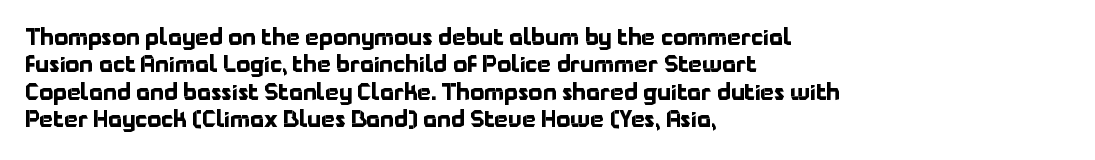
{"italic": "no", "bold": "yes", "underline": "no", "align": "left", "line_spacing": "normal", "line_spacing_ratio": 1.25, "letter_spacing": "normal", "letter_spacing_em": 0.0, "glyph_px": 22}
